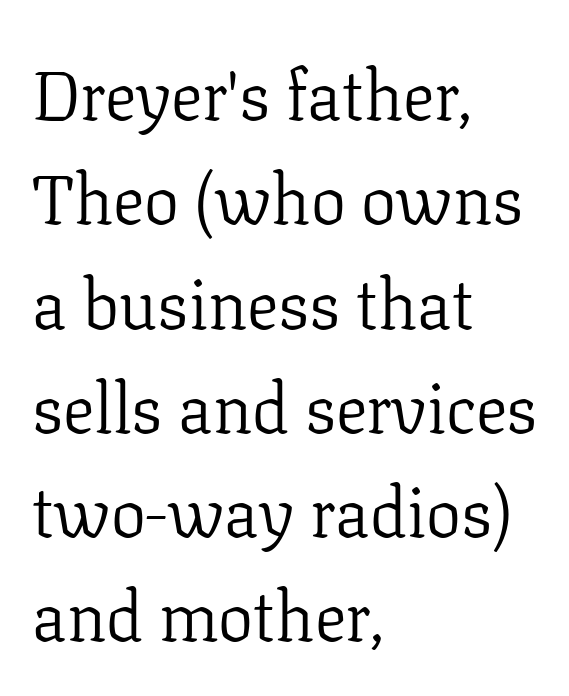
The image shows 70 px light serif type, upright; set left-aligned, normal line spacing (1.49x), normal letter spacing, not underlined; low stroke contrast and a medium x-height.
